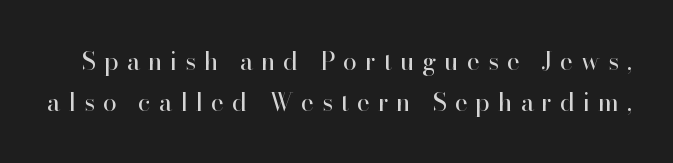
The image shows 25 px text type, upright; set normal line spacing (1.66x), unusually wide letter spacing (+0.31 em), not underlined.
